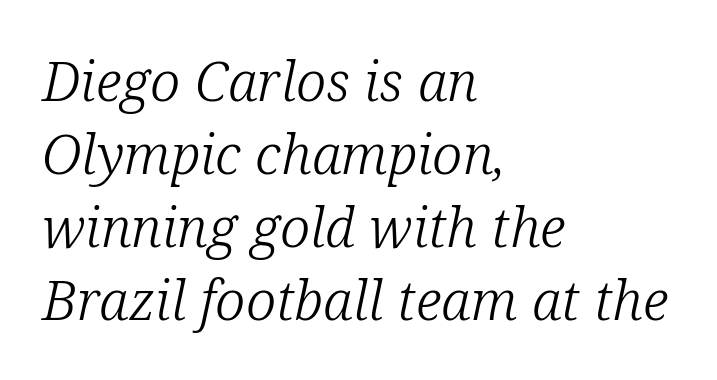
The image shows 55 px light serif type, italic (leaning right); set left-aligned, normal line spacing (1.33x), normal letter spacing, not underlined; low stroke contrast and a medium x-height.
